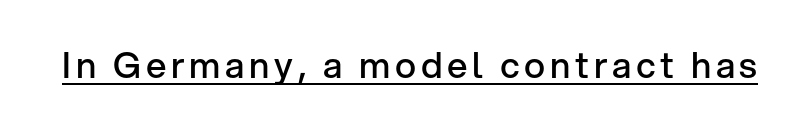
Does the type have serifs? No, each stem ends abruptly. The lettering holds an erect, upright posture throughout. This is underlined copy, the kind a proofreader might mark for attention. Think of a printed novel: that variable character pitch is what you see here.
